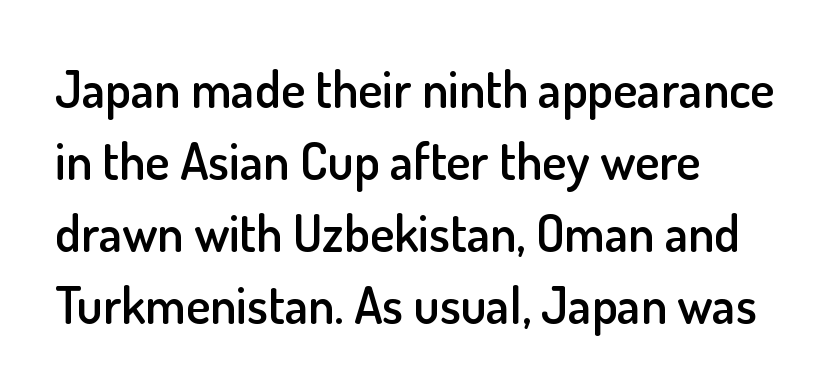
The image shows 51 px semibold sans-serif type, upright; set left-aligned, normal line spacing (1.41x), normal letter spacing, not underlined; low stroke contrast and a small x-height.
